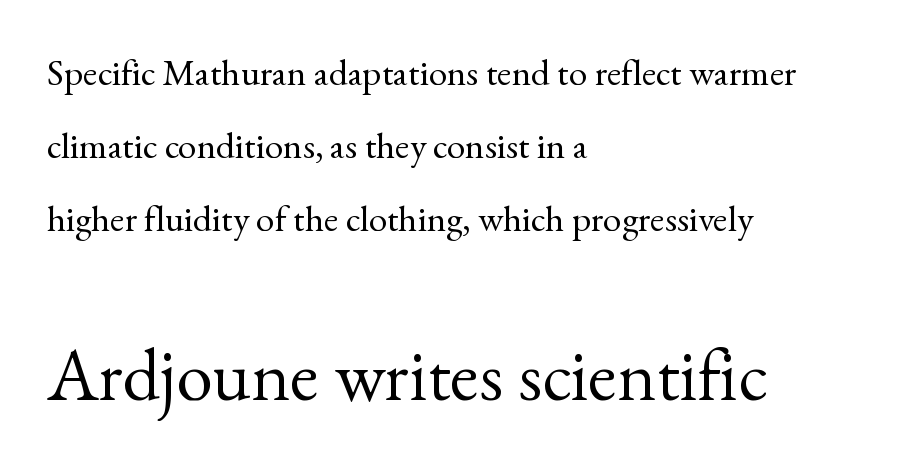
Proportional: the letters do not fall into vertical columns. How would I describe the line gaps? Wide and relaxed. Typesetter's note — lower block bumped up in size, upper block left smaller. A classic flush-left, rag-right setting is used for this passage. The font is comparable to plain body text, perhaps lighter. The type sits square on the baseline with zero lean.
